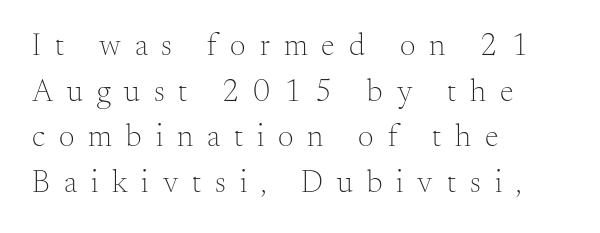
The image shows 31 px light serif type, upright; set left-aligned, normal line spacing (1.47x), unusually wide letter spacing (+0.45 em), not underlined; medium stroke contrast and a small x-height.
